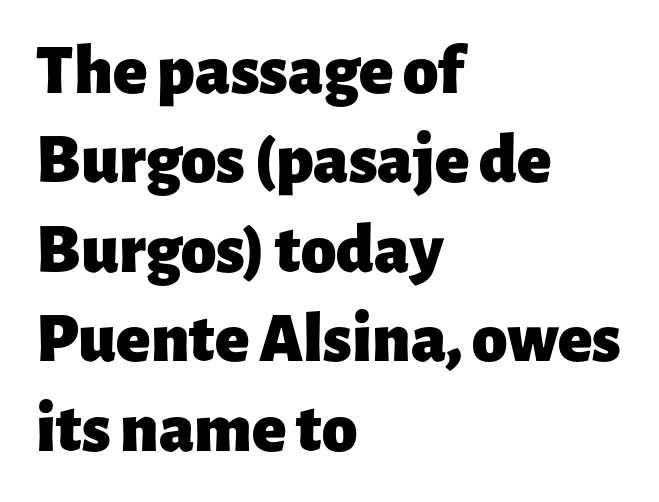
The image shows 71 px heavy sans-serif type, upright; set left-aligned, normal line spacing (1.26x), normal letter spacing, not underlined; low stroke contrast and a medium x-height.
